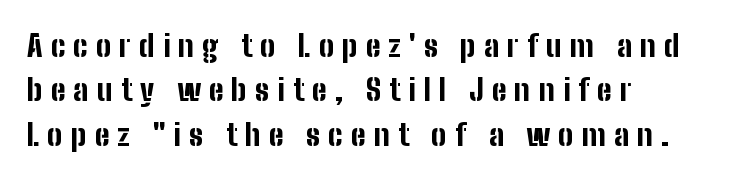
Q: Is the text bold? A: Yes.
Q: Is the text italic (slanted)? A: No, it is upright.
Q: Is the typeface a serif or a sans-serif typeface? A: Sans-serif.
Q: Is the text underlined? A: No.
Q: How is the paragraph aligned? A: Left-aligned.
Q: Is the spacing between letters normal or unusually wide? A: Unusually wide.
Q: Is the spacing between lines tight, normal or loose? A: Normal.
Q: Width (condensed, normal, or wide)? A: Condensed.
Q: Stroke contrast? A: Low.
Q: x-height? A: Medium.
Q: Monospaced? A: No.
